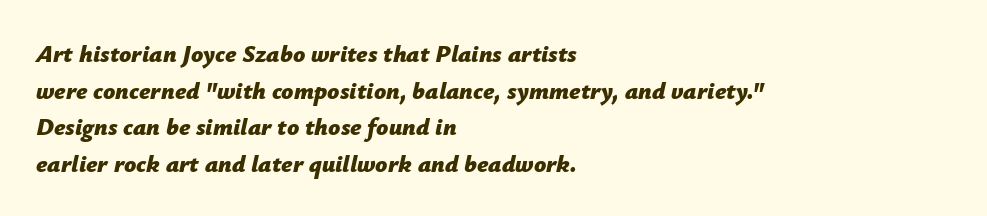
{"italic": "yes", "lean": "right", "slant_degrees": 12, "bold": "yes", "underline": "no", "align": "left", "line_spacing": "normal", "line_spacing_ratio": 1.53, "letter_spacing": "normal", "letter_spacing_em": 0.0, "glyph_px": 24}
